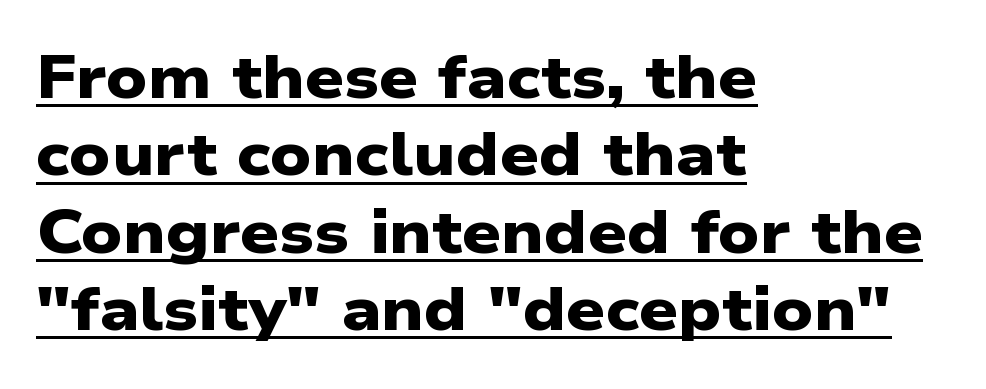
Q: Is the text bold? A: Yes.
Q: Is the typeface a serif or a sans-serif typeface? A: Sans-serif.
Q: Is the text underlined? A: Yes.
Q: How is the paragraph aligned? A: Left-aligned.
Q: Is the spacing between letters normal or unusually wide? A: Normal.
Q: Is the spacing between lines tight, normal or loose? A: Normal.
Q: Width (condensed, normal, or wide)? A: Wide.
Q: Stroke contrast? A: Low.
Q: x-height? A: Medium.
Q: Monospaced? A: No.
